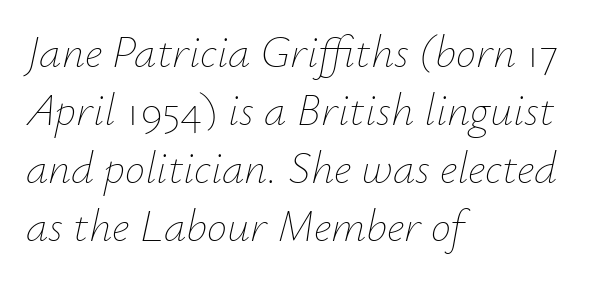
Q: Is the text bold? A: No.
Q: Is the text italic (slanted)? A: Yes, it leans right by about 12 degrees.
Q: Is the text underlined? A: No.
Q: How is the paragraph aligned? A: Left-aligned.
Q: Is the spacing between letters normal or unusually wide? A: Normal.
Q: Is the spacing between lines tight, normal or loose? A: Normal.
Q: Width (condensed, normal, or wide)? A: Normal.
Q: Stroke contrast? A: Low.
Q: x-height? A: Small.
Q: Monospaced? A: No.
